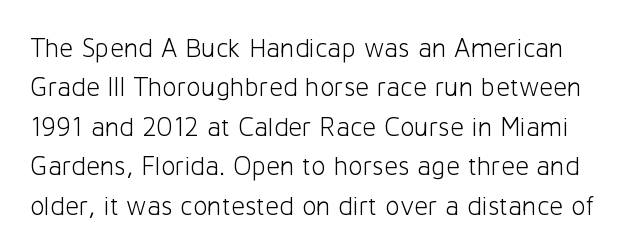
Summary of weight: not heavy and not bold. The specimen omits any rule beneath the text block's lines. The passage shown has conventional tracking throughout. The lines sit at an ordinary, default distance from one another. Posture: upright roman.
